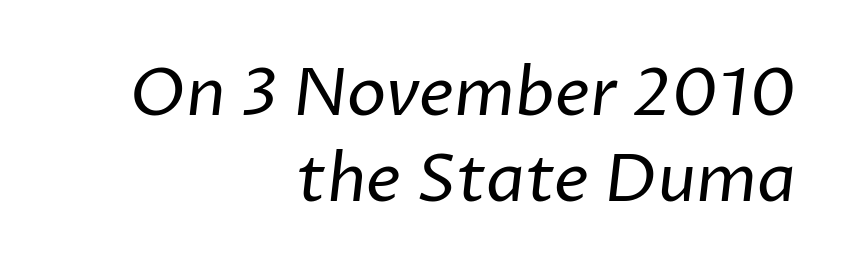
Q: Is the text bold? A: No.
Q: Is the typeface a serif or a sans-serif typeface? A: Sans-serif.
Q: Is the text underlined? A: No.
Q: How is the paragraph aligned? A: Right-aligned.
Q: Is the spacing between letters normal or unusually wide? A: Normal.
Q: Is the spacing between lines tight, normal or loose? A: Normal.
Q: Width (condensed, normal, or wide)? A: Normal.
Q: Stroke contrast? A: Low.
Q: x-height? A: Medium.
Q: Monospaced? A: No.
